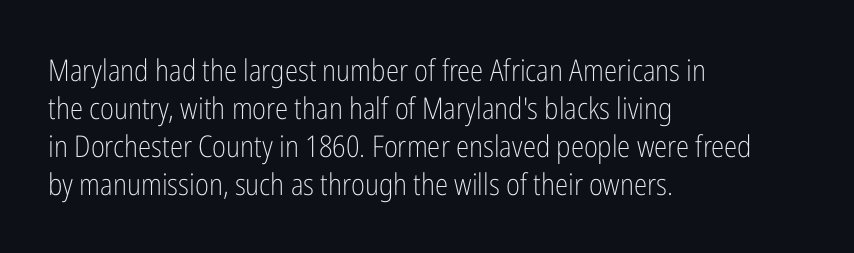
Q: Is the text bold? A: No.
Q: Is the text italic (slanted)? A: No, it is upright.
Q: Is the typeface a serif or a sans-serif typeface? A: Sans-serif.
Q: Is the text underlined? A: No.
Q: How is the paragraph aligned? A: Left-aligned.
Q: Is the spacing between letters normal or unusually wide? A: Normal.
Q: Is the spacing between lines tight, normal or loose? A: Normal.
Q: Width (condensed, normal, or wide)? A: Condensed.
Q: Stroke contrast? A: Low.
Q: x-height? A: Medium.
Q: Monospaced? A: No.
